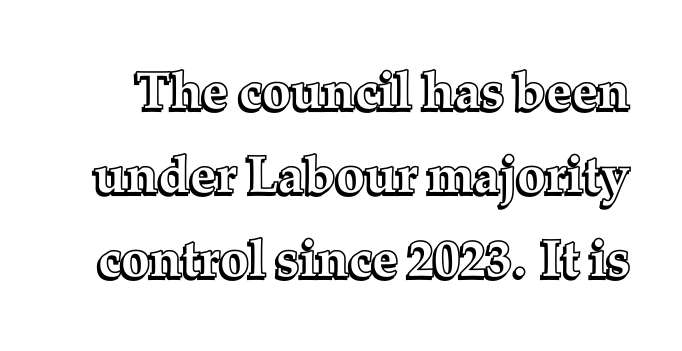
Whoever set this chose a conventional vertical rhythm. Vertical strokes here are truly vertical. Anything drawn beneath the words? Only blank space. Tracking value appears to be zero — textbook default spacing. Varying glyph widths throughout — classic text-font behaviour.
